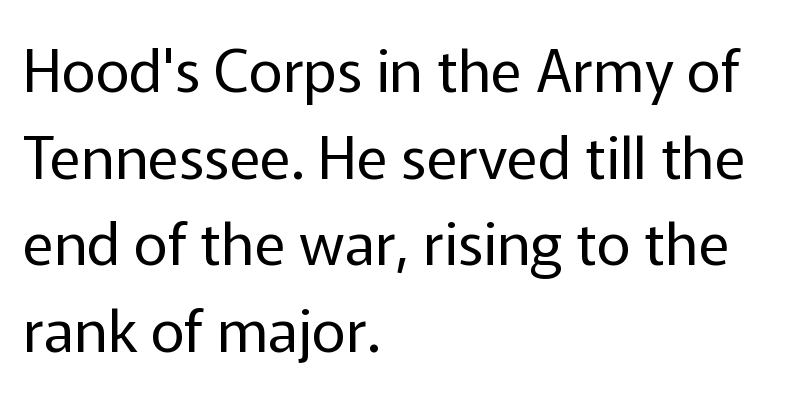
Casual observation: everything's shoved over to the left. The designer left line spacing at the default. The font is comparable to plain body text, perhaps lighter. What kind of face is this? One without serifs — a sans.
